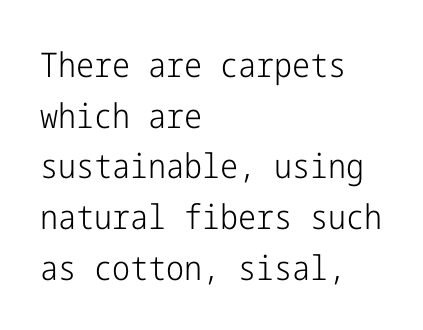
The image shows 34 px light, condensed sans-serif type, upright; set left-aligned, normal line spacing (1.49x), normal letter spacing, not underlined; low stroke contrast and a medium x-height.
